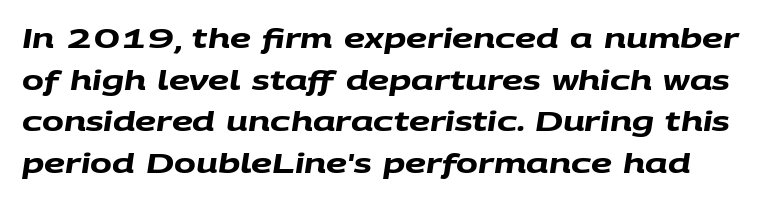
{"bold": "yes", "underline": "no", "line_spacing": "normal", "line_spacing_ratio": 1.6, "letter_spacing": "normal", "letter_spacing_em": 0.0, "glyph_px": 26}
